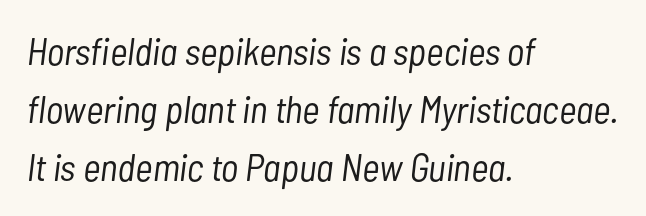
Quick note: italic. Is this a fixed-width face? No — the glyphs have proportional, varying widths. On a weight scale, this lands at 450 or below. The tracking reads as untouched default to a designer's eye. One glance says typical: line gaps are just what's usual.
